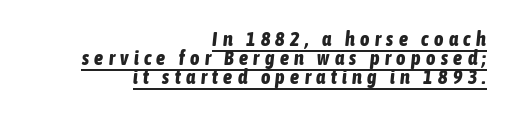
The image shows 20 px bold type, italic (leaning right); set right-aligned, tight line spacing (0.96x), unusually wide letter spacing (+0.27 em), underlined.
